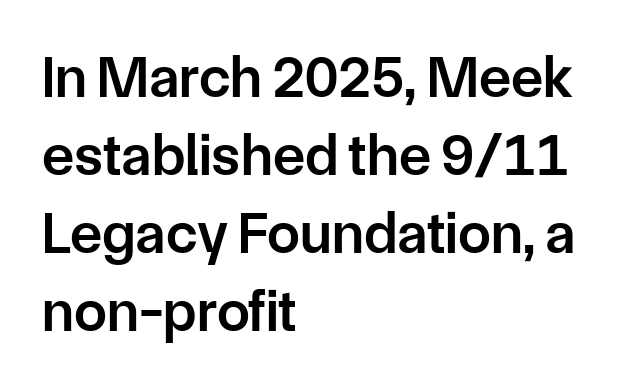
Each row of text sits above clean, open space. Each letter keeps its own natural width here, so spacing adapts to shape. Casual observation: everything's shoved over to the left. The typeface chosen for these lines omits serifs. It's the straight-up-and-down kind of type.
